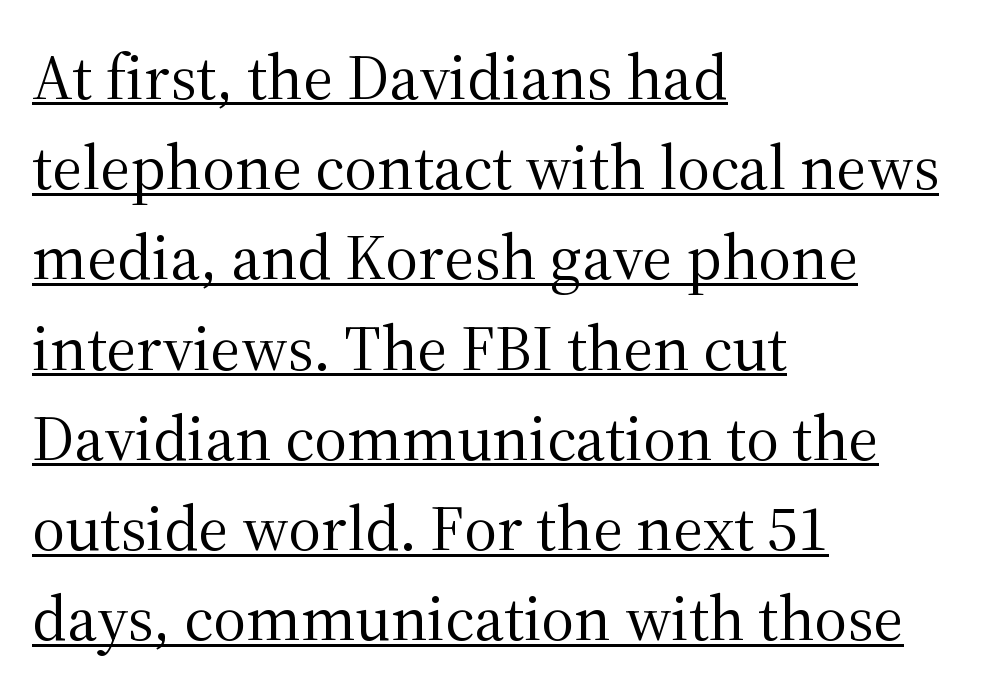
{"serif": "yes", "italic": "no", "bold": "no", "weight": "regular", "width": "normal", "stroke_contrast": "medium", "x_height": "medium", "monospaced": "no", "underline": "yes", "align": "left", "line_spacing": "normal", "line_spacing_ratio": 1.41, "letter_spacing": "normal", "letter_spacing_em": 0.0, "glyph_px": 64}
